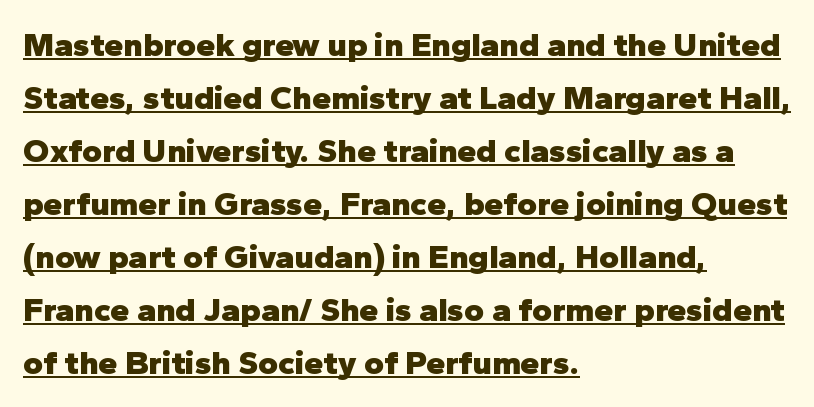
Is there an underline? Yes — a line sits under the letters. All the whitespace from short lines collects on the right. Evenly set lines give the paragraph a standard silhouette. The passage shown is typed in a proportional face where columns would drift. The characters display no serif detailing; their extremities are plain.
